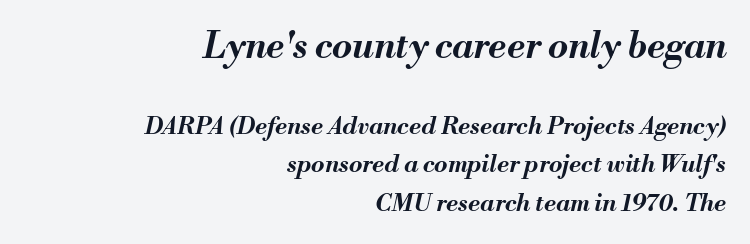
Horizontal alignment here is rightward, an uncommon choice for prose. The lines sit at an ordinary, default distance from one another. Letter spacing: default. The whole block is typeset with a tilt.
